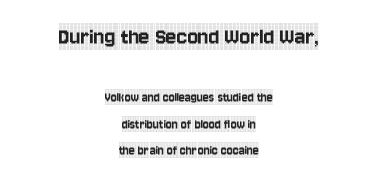
Q: Is the text italic (slanted)? A: No, it is upright.
Q: Is the text underlined? A: No.
Q: How is the paragraph aligned? A: Centered.
Q: Is the spacing between letters normal or unusually wide? A: Normal.
Q: Which block of text is set in a larger size, the first (top) or the second (bottom)? A: The first (top) one.
